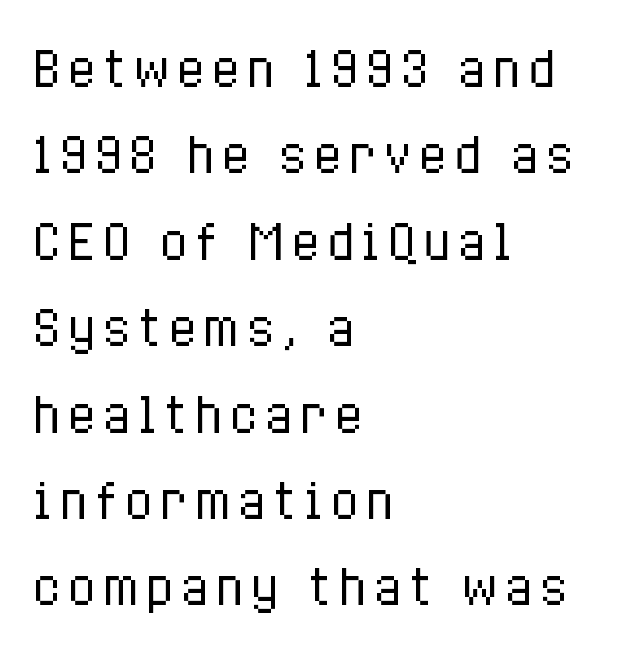
The image shows 48 px regular-weight, condensed type, upright; set left-aligned, line spacing 1.8x, not underlined; low stroke contrast and a medium x-height.
